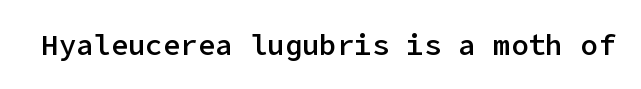
These lines were composed using upright roman letters. This rendering leaves character spacing at its baseline value. Typographic density is moderately raised because the face is semibold. Just letters on the line, the space beneath them empty.
